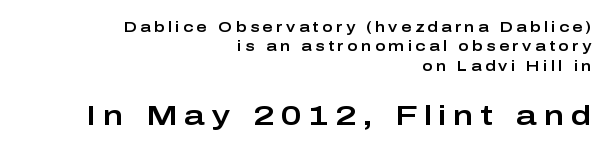
The glyphs in this specimen are sans serif. This sample has the flowing, uneven cadence of proportional lettering. Line endings align vertically; line beginnings do not. This layout puts the modest block above and the oversized block below. Designer's note — italics off, roman on.
